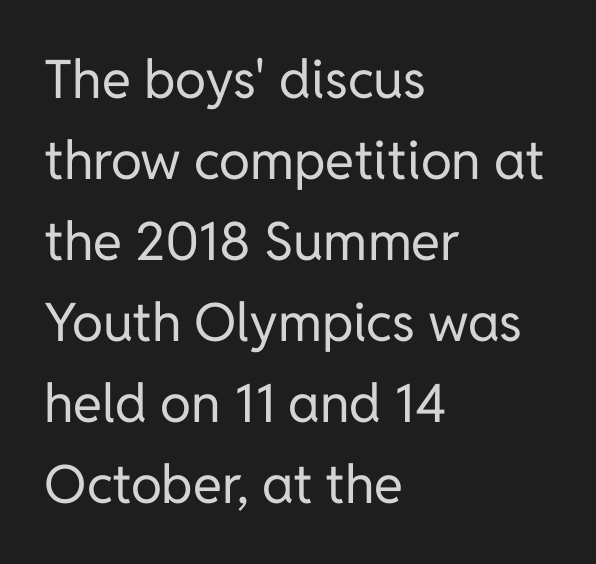
The image shows 53 px regular-weight sans-serif type, upright; set left-aligned, normal line spacing (1.53x), normal letter spacing, not underlined; low stroke contrast and a medium x-height.
